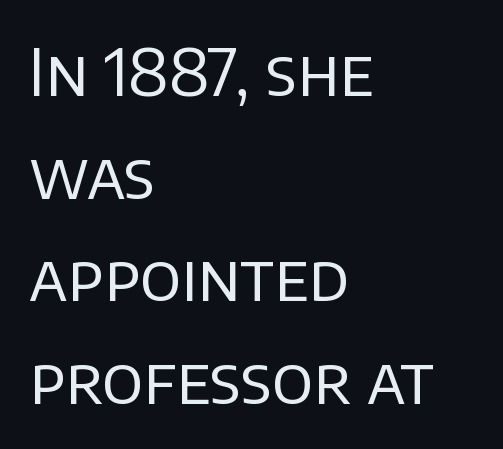
There is no visible air inserted between adjacent glyphs. Here the designer chose a conventional face with non-uniform glyph widths. Honestly, the row spacing looks completely unremarkable. The lines are quadded left. Underlining? Definitely not there. Stem width sits at or under what a default text font uses.
